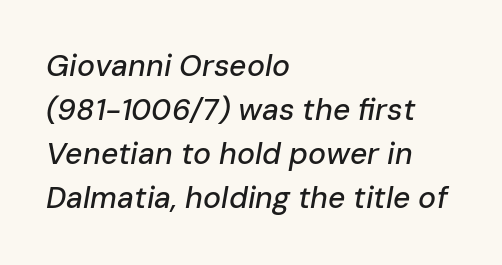
The image shows 30 px text type, italic (leaning right); set left-aligned, normal line spacing (1.47x), normal letter spacing, not underlined; low stroke contrast and a medium x-height.
